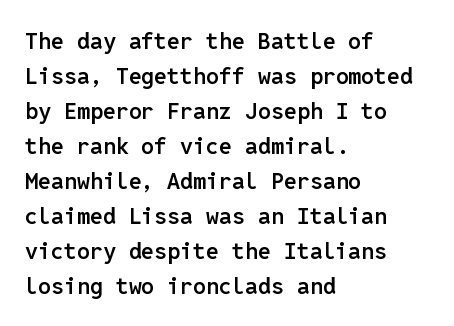
The image shows 23 px text type, upright; set left-aligned, normal line spacing (1.52x), normal letter spacing, not underlined.
